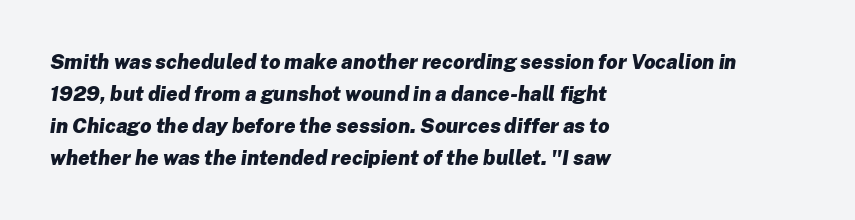
Q: Is the text bold? A: Yes.
Q: Is the text italic (slanted)? A: Yes, it leans right by about 8 degrees.
Q: Is the text underlined? A: No.
Q: How is the paragraph aligned? A: Left-aligned.
Q: Is the spacing between letters normal or unusually wide? A: Normal.
Q: Is the spacing between lines tight, normal or loose? A: Normal.
